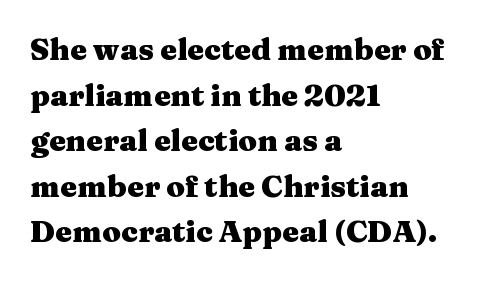
{"serif": "yes", "italic": "no", "bold": "yes", "weight": "heavy", "width": "wide", "stroke_contrast": "medium", "x_height": "medium", "monospaced": "no", "underline": "no", "align": "left", "line_spacing": "normal", "line_spacing_ratio": 1.52, "letter_spacing": "normal", "letter_spacing_em": 0.0, "glyph_px": 30}
